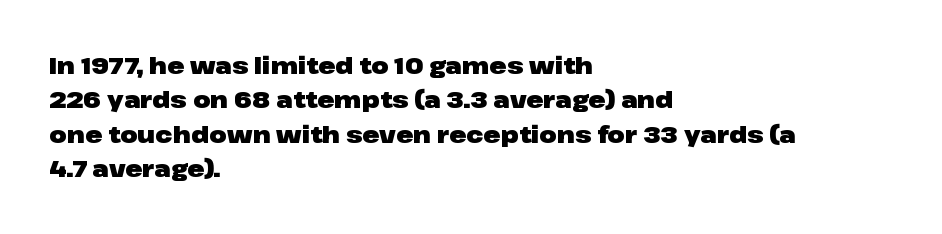
Is the letter spacing exaggerated? No — it looks like the ordinary default. Reading down the block, your eye returns to a fixed left position each line. Heavy-handed strokes throughout: this text is bold. Just letters on the line, the space beneath them empty. Baseline-to-baseline distance is the conventional proportion of letter height. A roman cut, with each character standing at attention.
